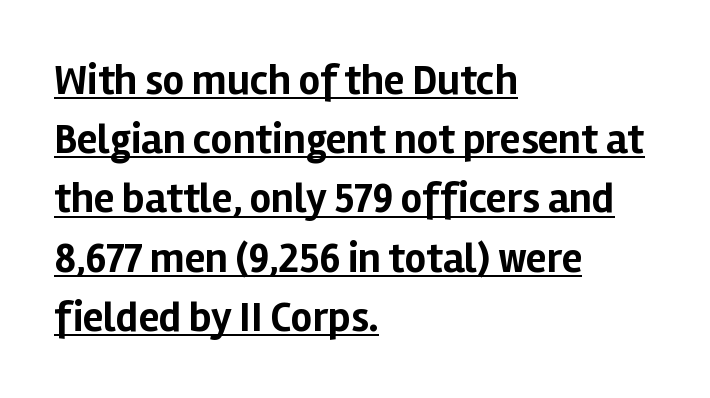
The image shows 42 px bold sans-serif type, upright; set left-aligned, normal line spacing (1.41x), normal letter spacing, underlined; low stroke contrast and a medium x-height.
